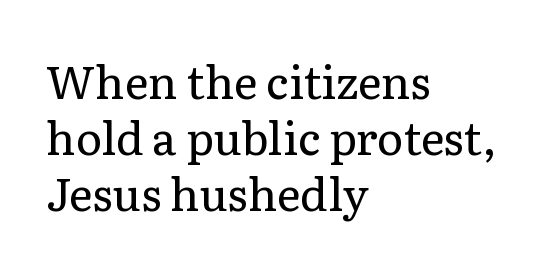
The image shows 45 px regular-weight serif type, upright; set left-aligned, line spacing 1.24x, normal letter spacing, not underlined; low stroke contrast and a medium x-height.
